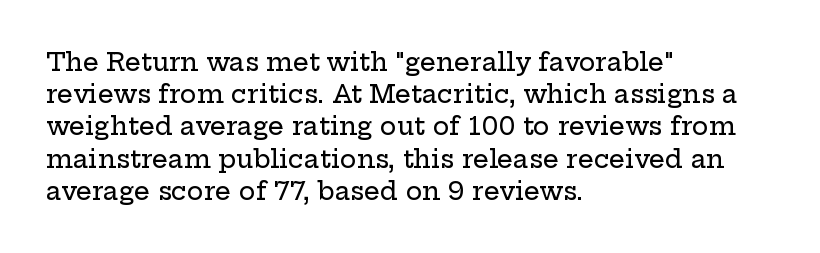
The image shows 25 px text type, upright; set left-aligned, normal line spacing (1.29x), normal letter spacing, not underlined.
